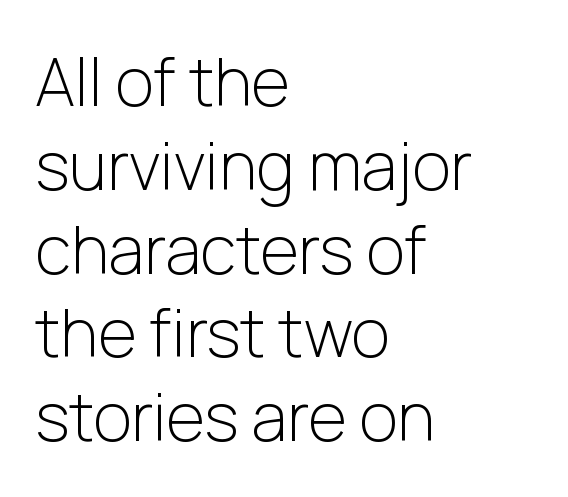
{"serif": "no", "italic": "no", "bold": "no", "weight": "light", "width": "normal", "stroke_contrast": "low", "x_height": "medium", "monospaced": "no", "underline": "no", "align": "left", "line_spacing": "normal", "line_spacing_ratio": 1.27, "letter_spacing": "normal", "letter_spacing_em": 0.0, "glyph_px": 66}
